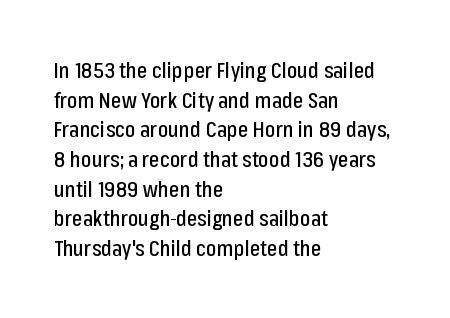
The passage shown stacks its lines at a standard gap. Look at the tracking — it's just the regular setting, nothing added. A typesetter would mark this as roman, not italic. Underlining? Definitely not there. One-word summary of the alignment: left.
